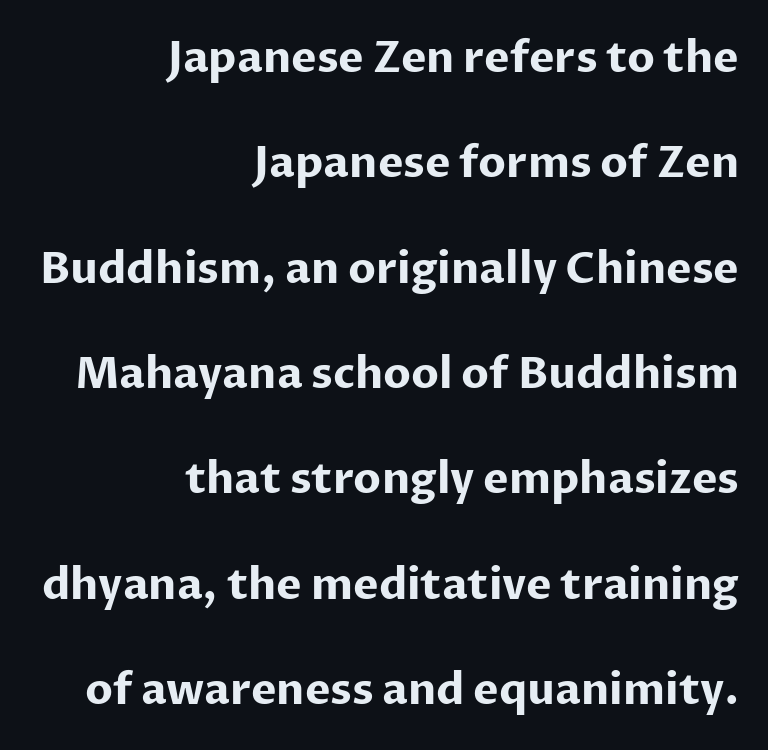
The glyphs are unaccompanied by any horizontal stroke below them. Is there any slant? The stems are plumb. Stroke terminals: plain, sans-serif. All the whitespace from short lines collects on the left. A typesetter would call this proportional, since set widths differ per character.
